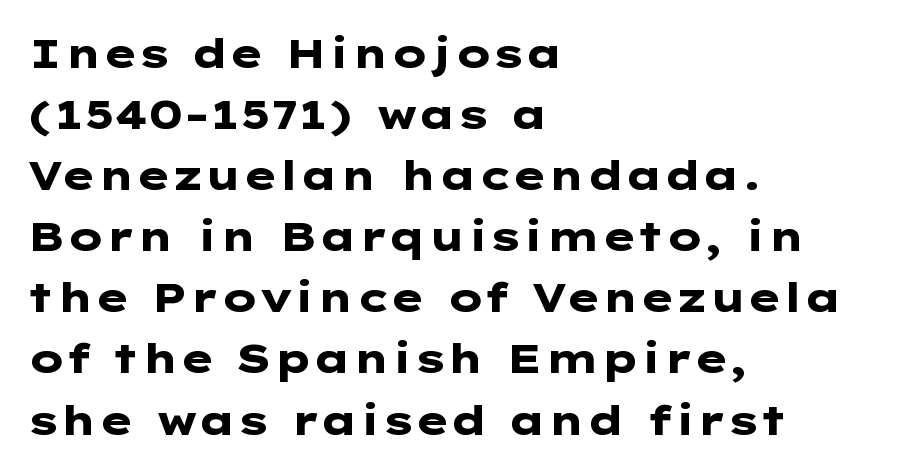
{"serif": "no", "italic": "no", "bold": "yes", "weight": "heavy", "width": "wide", "stroke_contrast": "low", "x_height": "medium", "underline": "no", "align": "left", "line_spacing": "normal", "line_spacing_ratio": 1.49, "letter_spacing": "normal", "letter_spacing_em": 0.0, "glyph_px": 41}
